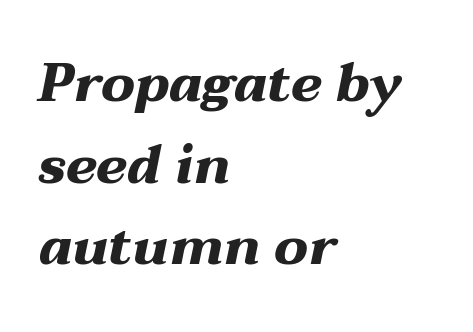
Note the varied advance widths — an 'i' is clearly narrower than an 'm'. In terms of weight, the rendering is a true, heavy bold. Typeset ragged right — the left edge is the straight one. The horizontal fit of the characters is conventional and even. Looking at the ascenders, they clearly lean. Successive baselines arrive at the customary interval.
